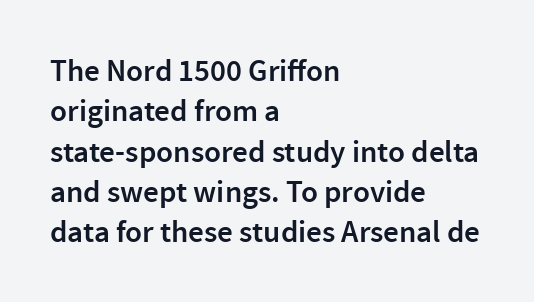
{"serif": "no", "italic": "no", "bold": "semi", "weight": "semibold", "width": "normal", "x_height": "medium", "monospaced": "no", "underline": "no", "align": "left", "line_spacing": "normal", "line_spacing_ratio": 1.3, "letter_spacing": "normal", "letter_spacing_em": 0.0, "glyph_px": 31}
